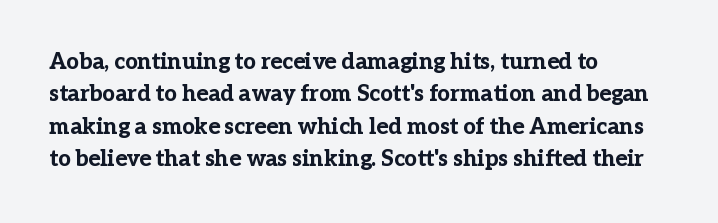
The image shows 22 px bold type, upright; set left-aligned, normal line spacing (1.47x), normal letter spacing, not underlined.
